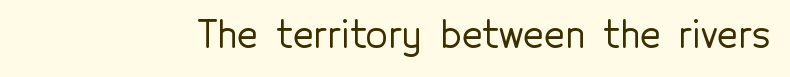
Q: Is the text italic (slanted)? A: No, it is upright.
Q: Is the typeface a serif or a sans-serif typeface? A: Sans-serif.
Q: Is the text underlined? A: No.
Q: Is the spacing between letters normal or unusually wide? A: Normal.
Q: Width (condensed, normal, or wide)? A: Normal.
Q: x-height? A: Medium.
Q: Monospaced? A: No.
